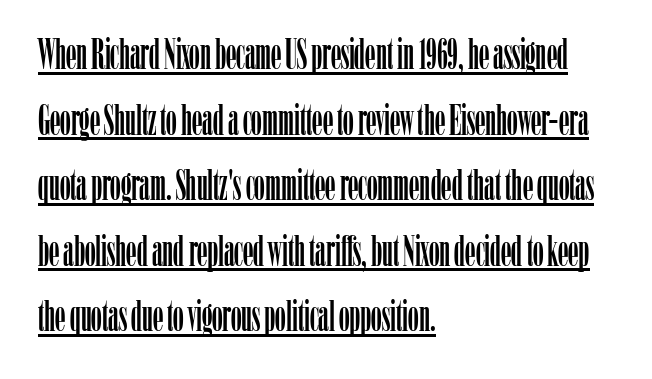
{"serif": "yes", "italic": "no", "width": "condensed", "stroke_contrast": "low", "x_height": "medium", "monospaced": "no", "underline": "yes", "align": "left", "line_spacing": "normal", "line_spacing_ratio": 1.56, "letter_spacing": "normal", "letter_spacing_em": 0.0, "glyph_px": 42}
